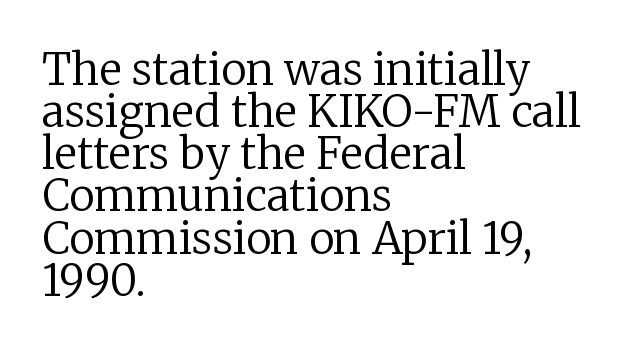
Q: Is the text bold? A: No.
Q: Is the text italic (slanted)? A: No, it is upright.
Q: Is the typeface a serif or a sans-serif typeface? A: Serif.
Q: Is the text underlined? A: No.
Q: How is the paragraph aligned? A: Left-aligned.
Q: Is the spacing between letters normal or unusually wide? A: Normal.
Q: Is the spacing between lines tight, normal or loose? A: Tight.
Q: Width (condensed, normal, or wide)? A: Normal.
Q: Stroke contrast? A: Low.
Q: x-height? A: Medium.
Q: Monospaced? A: No.
